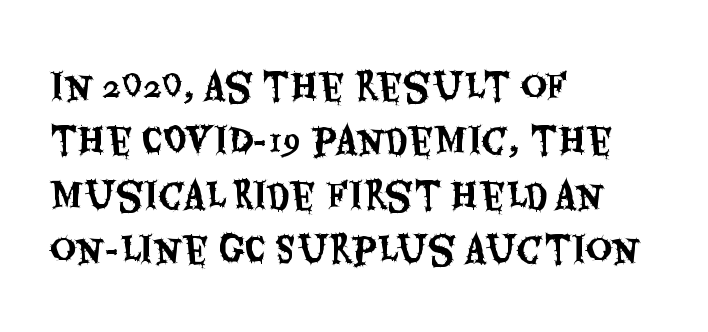
Q: Is the text italic (slanted)? A: No, it is upright.
Q: Is the typeface a serif or a sans-serif typeface? A: Sans-serif.
Q: Is the text underlined? A: No.
Q: How is the paragraph aligned? A: Left-aligned.
Q: Is the spacing between letters normal or unusually wide? A: Normal.
Q: Is the spacing between lines tight, normal or loose? A: Normal.
Q: Width (condensed, normal, or wide)? A: Condensed.
Q: Stroke contrast? A: Medium.
Q: x-height? A: Large.
Q: Monospaced? A: No.
